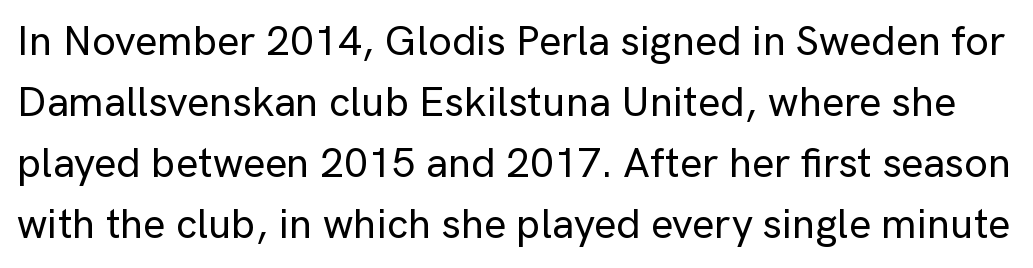
Q: Is the text italic (slanted)? A: No, it is upright.
Q: Is the typeface a serif or a sans-serif typeface? A: Sans-serif.
Q: Is the text underlined? A: No.
Q: Is the spacing between letters normal or unusually wide? A: Normal.
Q: Is the spacing between lines tight, normal or loose? A: Normal.
Q: Width (condensed, normal, or wide)? A: Normal.
Q: Stroke contrast? A: Low.
Q: x-height? A: Medium.
Q: Monospaced? A: No.
